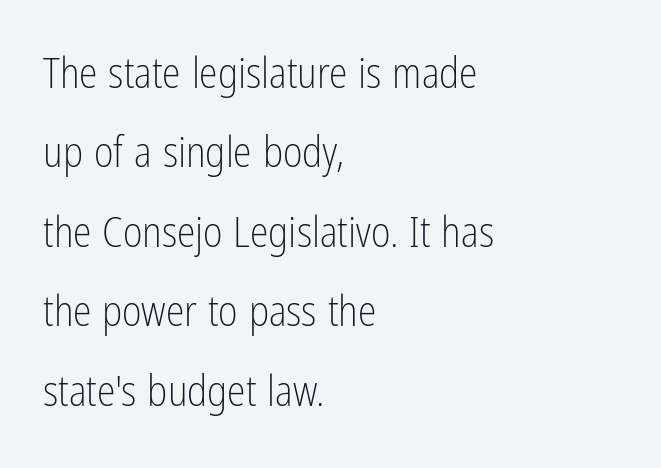
The image shows 42 px light, condensed sans-serif type, upright; set left-aligned, line spacing 1.89x, normal letter spacing, not underlined; low stroke contrast and a medium x-height.
